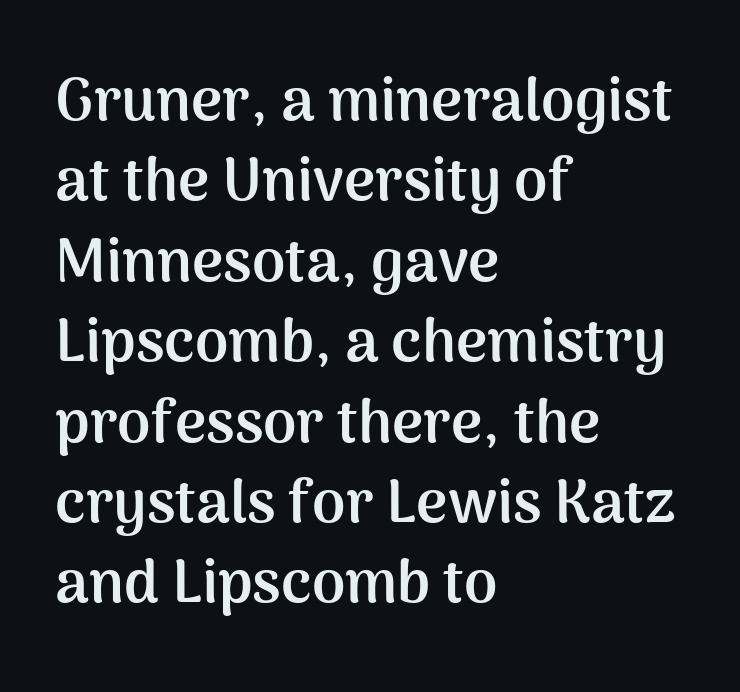
On the weight axis this lands at bold, roughly 700. Characters remain perfectly vertical along every line. Each line starts at the same left margin while the right side varies. Check under the words: just untouched page. Here the designer chose a conventional face with non-uniform glyph widths. In terms of letterform style, serifs are entirely absent.
